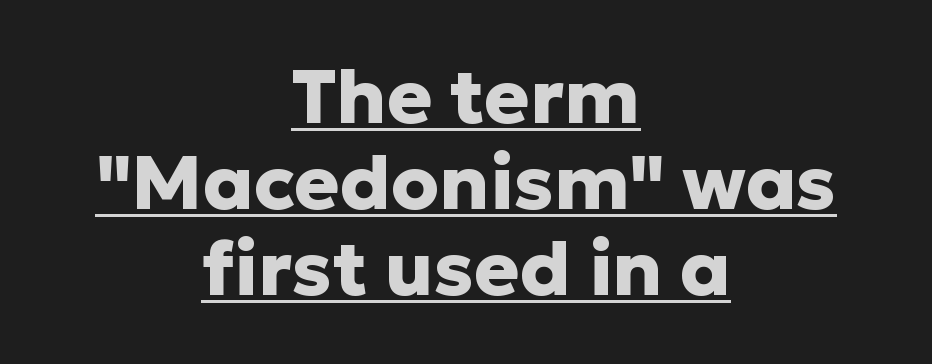
Q: Is the text bold? A: Yes.
Q: Is the text italic (slanted)? A: No, it is upright.
Q: Is the typeface a serif or a sans-serif typeface? A: Sans-serif.
Q: Is the text underlined? A: Yes.
Q: How is the paragraph aligned? A: Centered.
Q: Is the spacing between letters normal or unusually wide? A: Normal.
Q: Is the spacing between lines tight, normal or loose? A: Tight.
Q: Width (condensed, normal, or wide)? A: Normal.
Q: Stroke contrast? A: Low.
Q: x-height? A: Medium.
Q: Monospaced? A: No.
